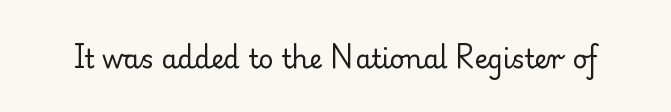
Q: Is the text bold? A: No.
Q: Is the text italic (slanted)? A: No, it is upright.
Q: Is the text underlined? A: No.
Q: Is the spacing between letters normal or unusually wide? A: Normal.
